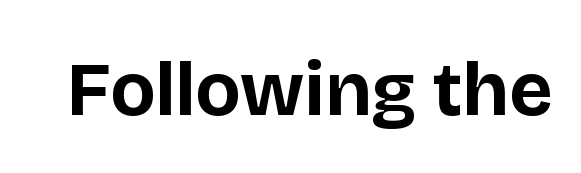
{"serif": "no", "italic": "no", "bold": "yes", "weight": "bold", "width": "normal", "stroke_contrast": "low", "x_height": "large", "monospaced": "no", "underline": "no", "letter_spacing": "normal", "letter_spacing_em": 0.0, "glyph_px": 75}
